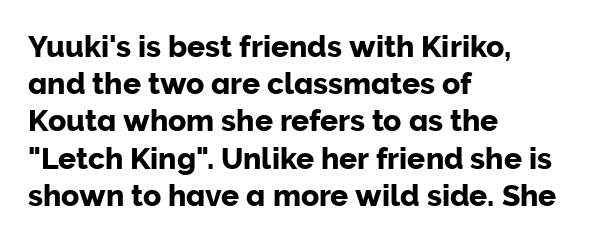
{"serif": "no", "italic": "no", "width": "normal", "stroke_contrast": "low", "x_height": "medium", "monospaced": "no", "underline": "no", "align": "left", "line_spacing_ratio": 1.24, "letter_spacing": "normal", "letter_spacing_em": 0.0, "glyph_px": 30}
